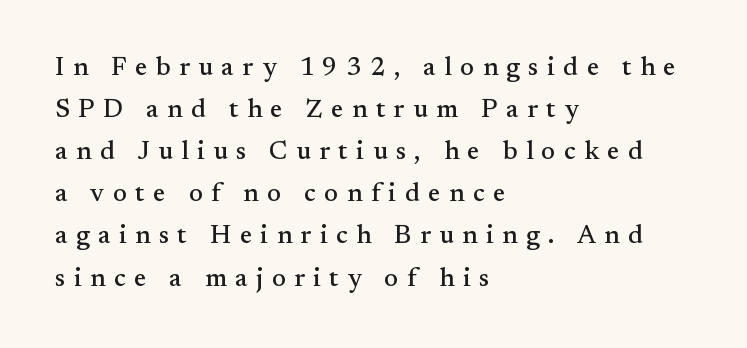
Display-style spreading of the glyphs; the letterfit is very open. Horizontal alignment here is leftward, the default for most running prose. Descenders hang freely into open space. In terms of leading, this rendering sits right in the middle.
